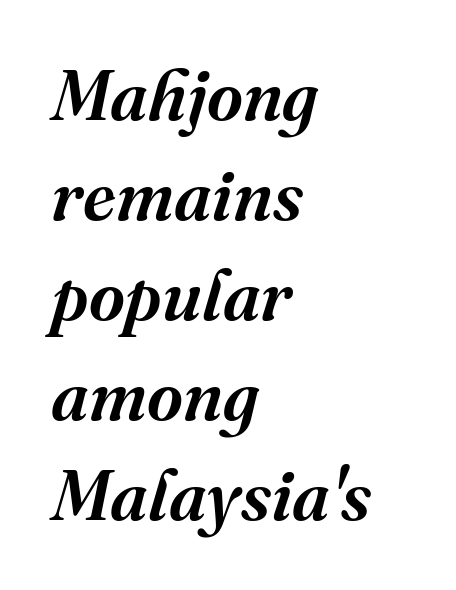
This rendering leaves character spacing at its baseline value. Its strokes are somewhat broadened, the hallmark of semibold type. Observe the lean: these are italic letterforms. Spacing verdict: proportional, widths tailored to each character. These lines stack with their left ends in a neat column. Only glyphs here, with clear space below each row.
